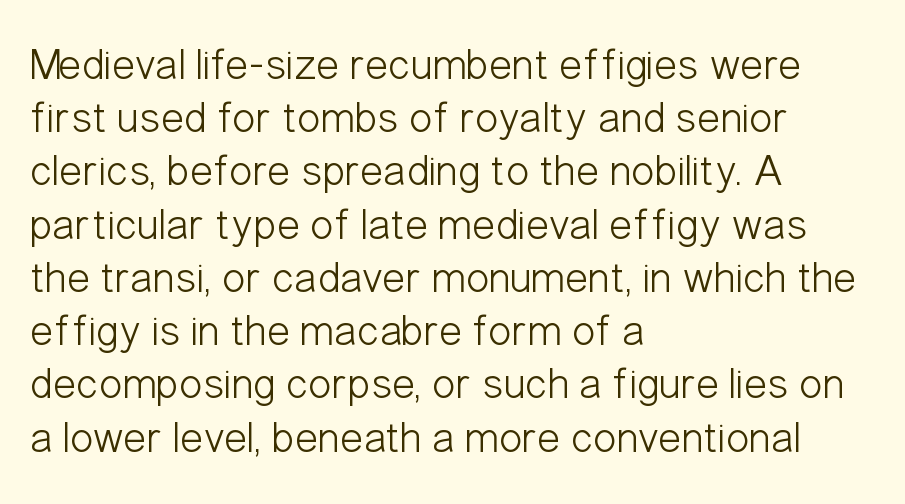
{"serif": "no", "italic": "no", "bold": "no", "weight": "light", "width": "condensed", "stroke_contrast": "low", "x_height": "medium", "monospaced": "no", "underline": "no", "align": "left", "line_spacing_ratio": 1.21, "letter_spacing": "normal", "letter_spacing_em": 0.0, "glyph_px": 44}
